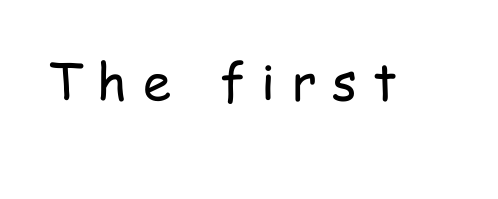
{"serif": "no", "italic": "no", "bold": "no", "weight": "regular", "width": "condensed", "stroke_contrast": "low", "x_height": "medium", "monospaced": "no", "underline": "no", "letter_spacing": "wide", "letter_spacing_em": 0.31, "glyph_px": 51}
